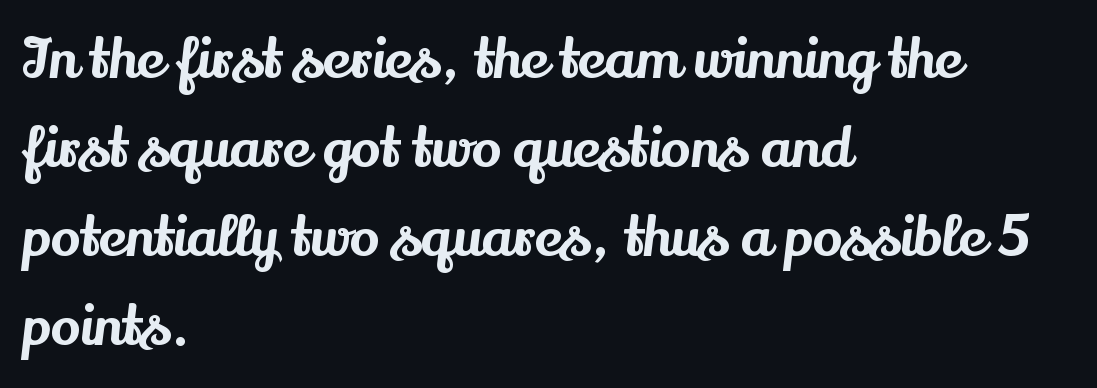
Does the leading feel generous? No, just average. Proportional: the letters do not fall into vertical columns. I'd call this a serif setting — the letters wear small feet. Teacher's note: observe the even left margin — that is flush-left alignment.
